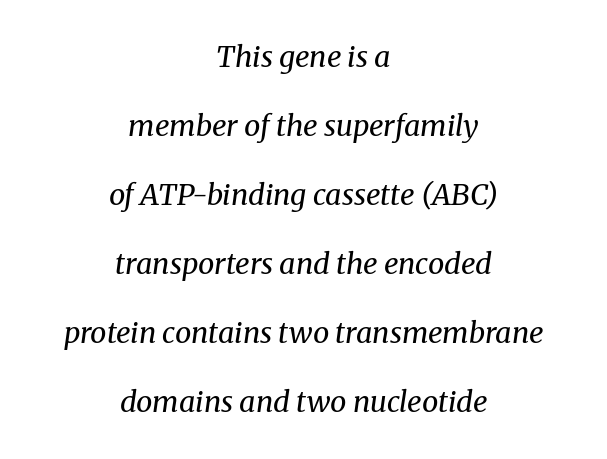
The image shows 29 px regular-weight serif type, italic (leaning right); set centered, loose line spacing (2.38x), normal letter spacing, not underlined; medium stroke contrast and a medium x-height.
